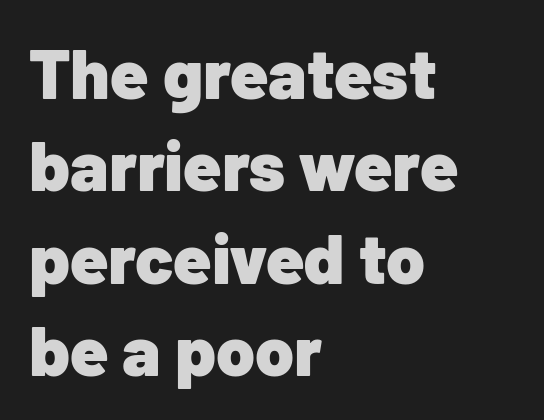
Regular leading. The tracking reads as untouched default to a designer's eye. A typesetter would mark this as roman, not italic. The passage shown is typed in a proportional face where columns would drift. Notice how thick the strokes are: this is what a full bold looks like. Beneath every word, the page is bare.
